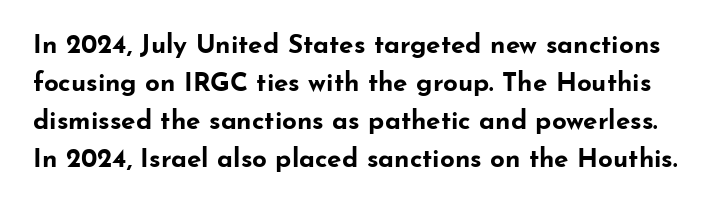
Its strokes are broad and dark, the hallmark of bold type. Letter spacing: default. The passage shown is not underscored anywhere. Ordinary non-slanted type is in use.
